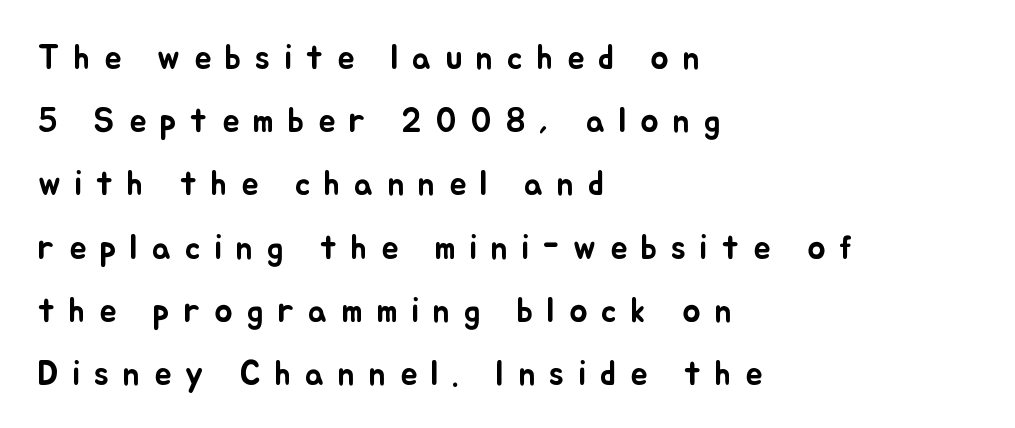
Q: Is the text italic (slanted)? A: No, it is upright.
Q: Is the text underlined? A: No.
Q: How is the paragraph aligned? A: Left-aligned.
Q: Is the spacing between letters normal or unusually wide? A: Unusually wide.
Q: Width (condensed, normal, or wide)? A: Normal.
Q: Stroke contrast? A: Low.
Q: x-height? A: Small.
Q: Monospaced? A: No.
